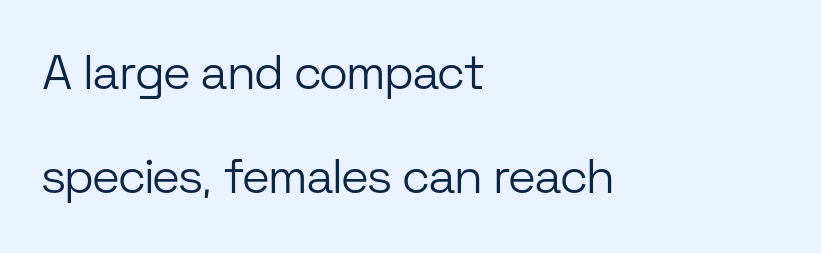
The image shows 48 px light sans-serif type, upright; set left-aligned, loose line spacing (2.17x), normal letter spacing, not underlined; low stroke contrast and a medium x-height.
